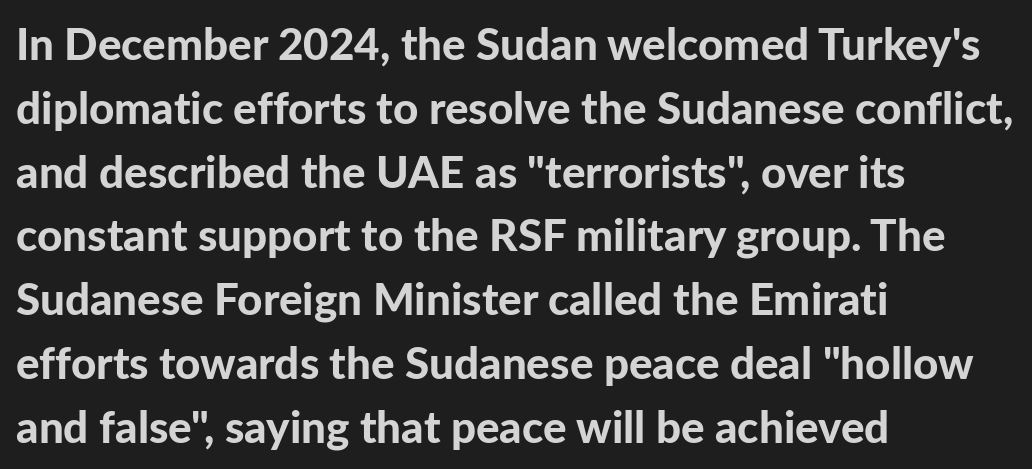
{"serif": "no", "italic": "no", "bold": "yes", "weight": "bold", "width": "normal", "stroke_contrast": "low", "x_height": "medium", "monospaced": "no", "underline": "no", "align": "left", "line_spacing": "normal", "line_spacing_ratio": 1.45, "letter_spacing": "normal", "letter_spacing_em": 0.0, "glyph_px": 44}
